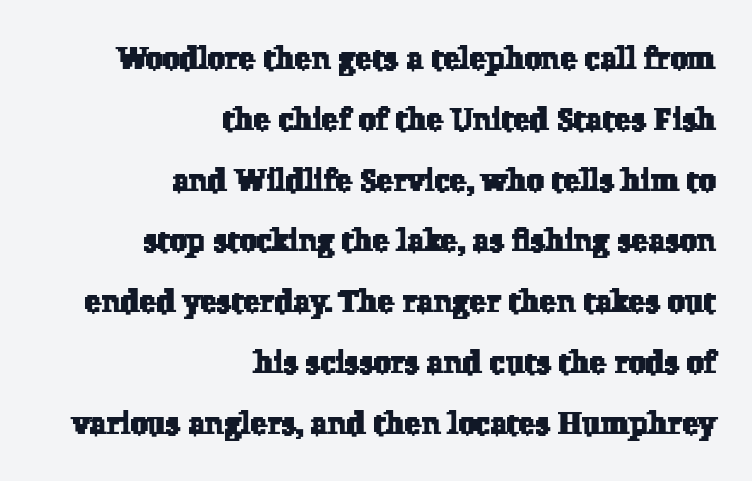
The image shows 31 px serif type; set right-aligned, loose line spacing (1.96x), normal letter spacing, not underlined; low stroke contrast and a medium x-height.
